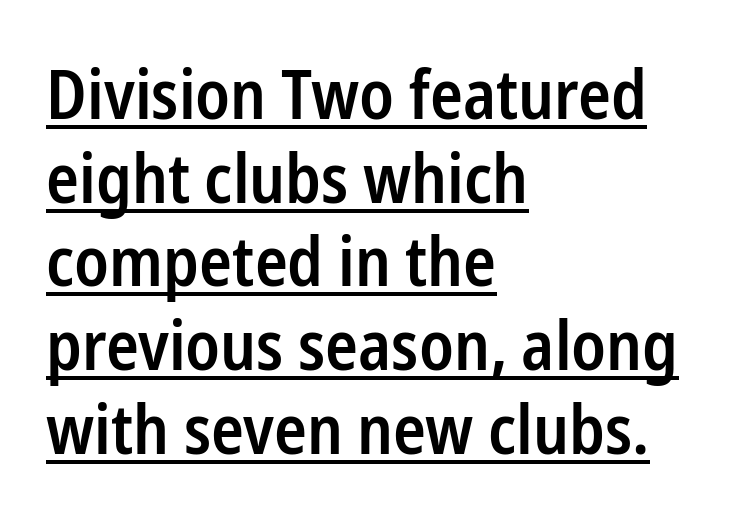
These lines carry some extra weight — a demibold, not a full bold. Is there any slant? The stems are plumb. Descenders here cross a horizontal rule under the line. The type is set solid horizontally, with unmodified tracking. The face used here is proportionally spaced, like ordinary book or web type.
